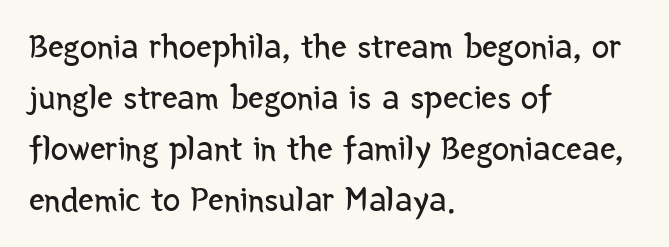
Q: Is the text bold? A: No.
Q: Is the text italic (slanted)? A: No, it is upright.
Q: Is the typeface a serif or a sans-serif typeface? A: Sans-serif.
Q: Is the text underlined? A: No.
Q: How is the paragraph aligned? A: Left-aligned.
Q: Is the spacing between letters normal or unusually wide? A: Normal.
Q: Is the spacing between lines tight, normal or loose? A: Normal.
Q: Width (condensed, normal, or wide)? A: Condensed.
Q: Stroke contrast? A: Low.
Q: x-height? A: Medium.
Q: Monospaced? A: No.
